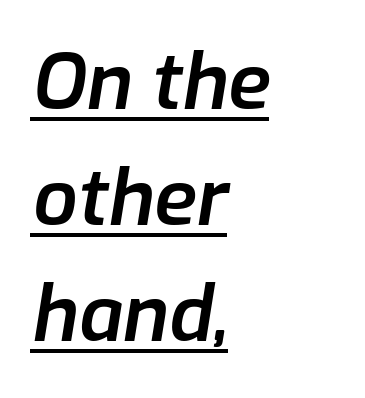
{"italic": "yes", "lean": "right", "slant_degrees": 9, "bold": "semi", "weight": "semibold", "width": "normal", "stroke_contrast": "low", "x_height": "medium", "monospaced": "no", "underline": "yes", "align": "left", "line_spacing": "normal", "line_spacing_ratio": 1.49, "letter_spacing": "normal", "letter_spacing_em": 0.0, "glyph_px": 78}
